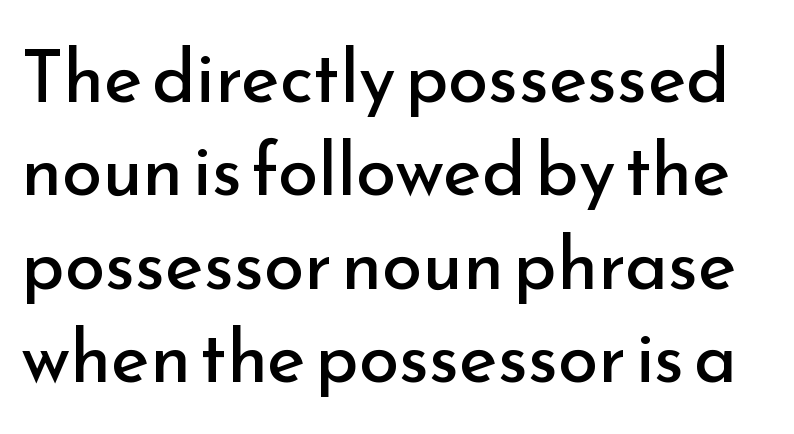
{"serif": "no", "italic": "no", "bold": "no", "weight": "regular", "width": "normal", "stroke_contrast": "low", "x_height": "small", "monospaced": "no", "underline": "no", "line_spacing": "normal", "line_spacing_ratio": 1.28, "letter_spacing": "normal", "letter_spacing_em": 0.0, "glyph_px": 73}
